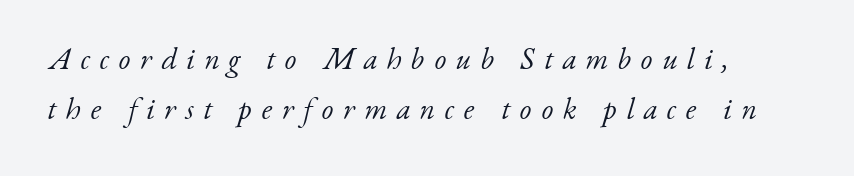
The image shows 30 px light serif type, italic (leaning right); set left-aligned, normal line spacing (1.68x), unusually wide letter spacing (+0.32 em), not underlined; low stroke contrast and a small x-height.
